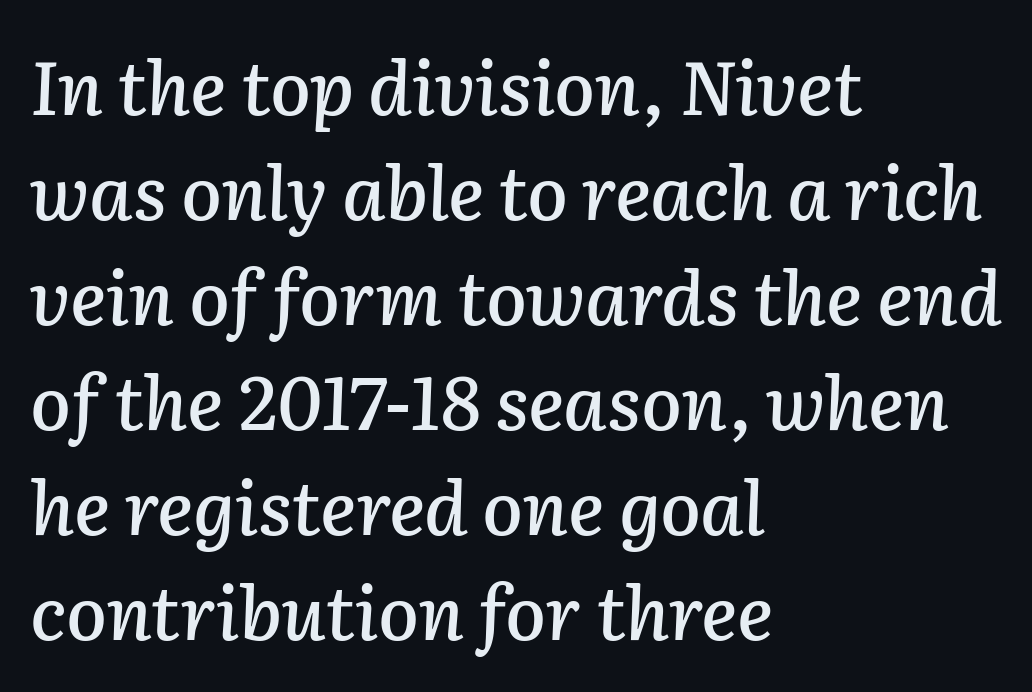
{"italic": "yes", "lean": "right", "slant_degrees": 2, "width": "normal", "stroke_contrast": "low", "x_height": "medium", "monospaced": "no", "underline": "no", "align": "left", "line_spacing": "normal", "line_spacing_ratio": 1.42, "letter_spacing": "normal", "letter_spacing_em": 0.0, "glyph_px": 74}
